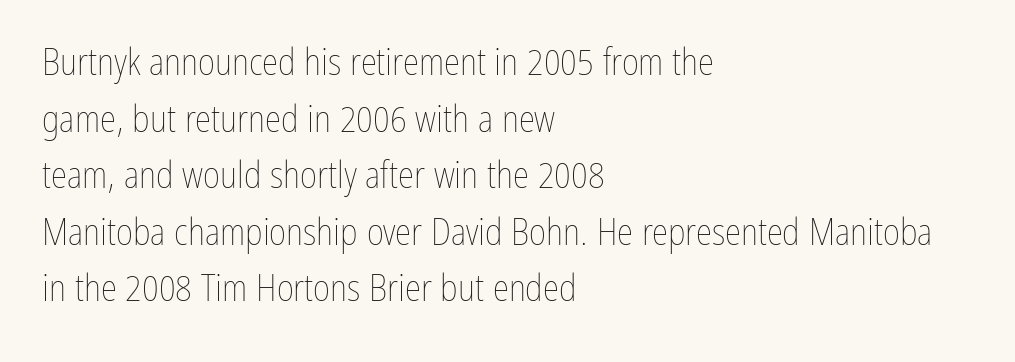
{"italic": "no", "bold": "no", "weight": "thin", "width": "condensed", "stroke_contrast": "low", "x_height": "medium", "monospaced": "no", "underline": "no", "align": "left", "line_spacing": "normal", "line_spacing_ratio": 1.53, "letter_spacing": "normal", "letter_spacing_em": 0.0, "glyph_px": 37}
